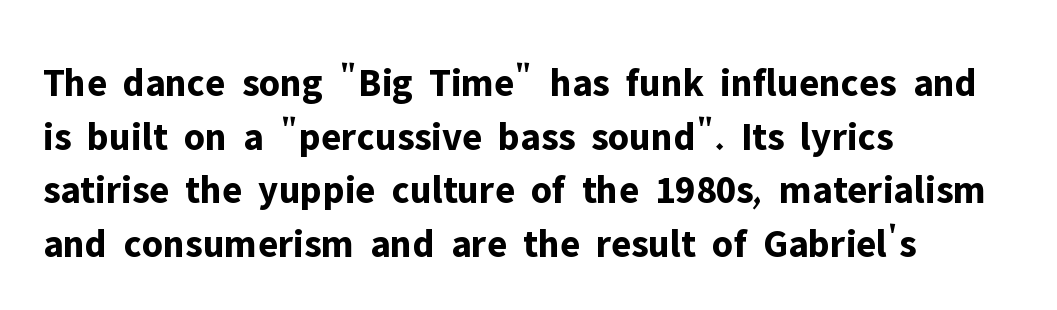
The gaps between neighbouring characters are ordinary and unremarkable. A dark, heavy texture on the line: the type is bold. Is this a fixed-width face? No — the glyphs have proportional, varying widths. A typesetter would mark this as roman, not italic.
